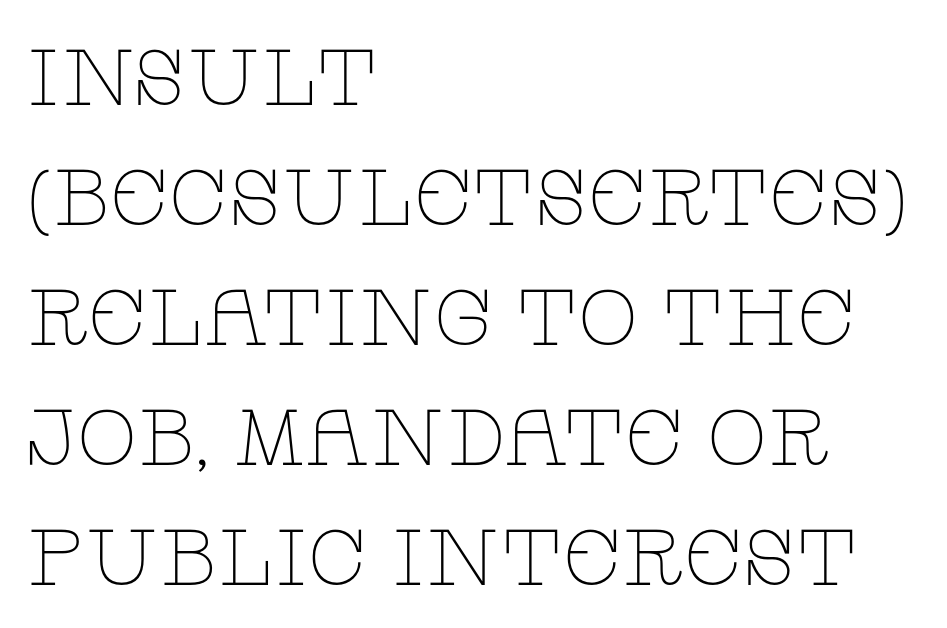
The image shows 79 px thin, wide serif type, upright; set left-aligned, normal line spacing (1.52x), normal letter spacing, not underlined; low stroke contrast and a large x-height.
